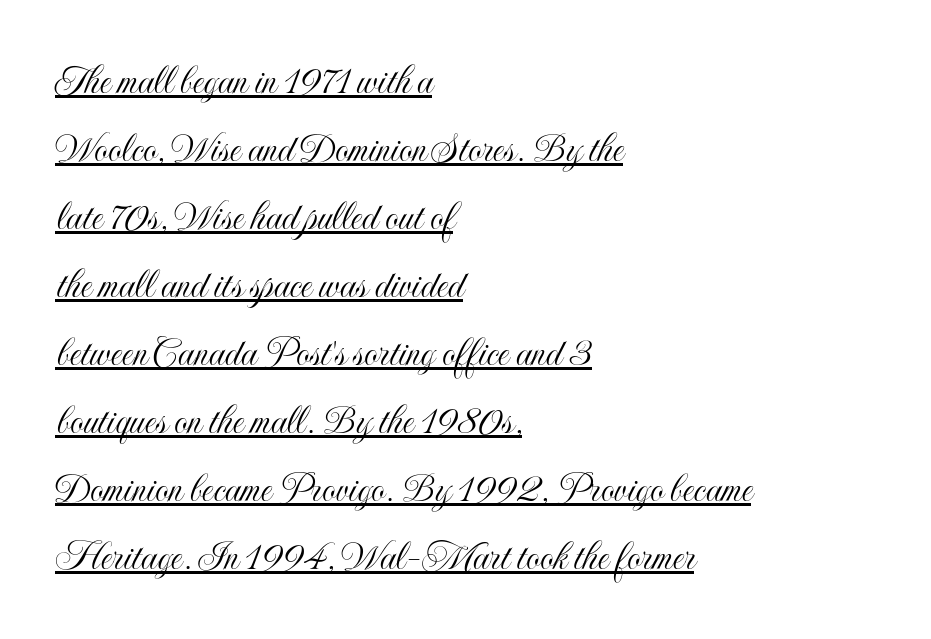
The letters advance in unequal steps, a hallmark of proportional type. Students, observe: this is what conventionally led text looks like. In designer terms, the underline attribute is active on this setting. Alignment: flush left.
